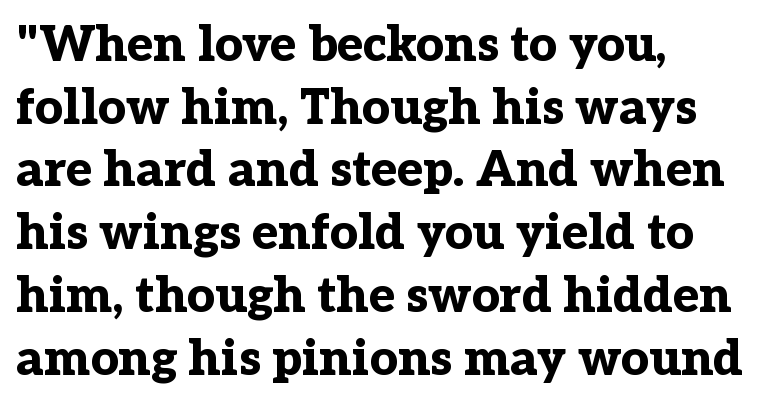
{"serif": "yes", "italic": "no", "bold": "yes", "weight": "bold", "width": "normal", "stroke_contrast": "low", "x_height": "medium", "monospaced": "no", "underline": "no", "align": "left", "line_spacing": "normal", "line_spacing_ratio": 1.28, "letter_spacing": "normal", "letter_spacing_em": 0.0, "glyph_px": 49}
